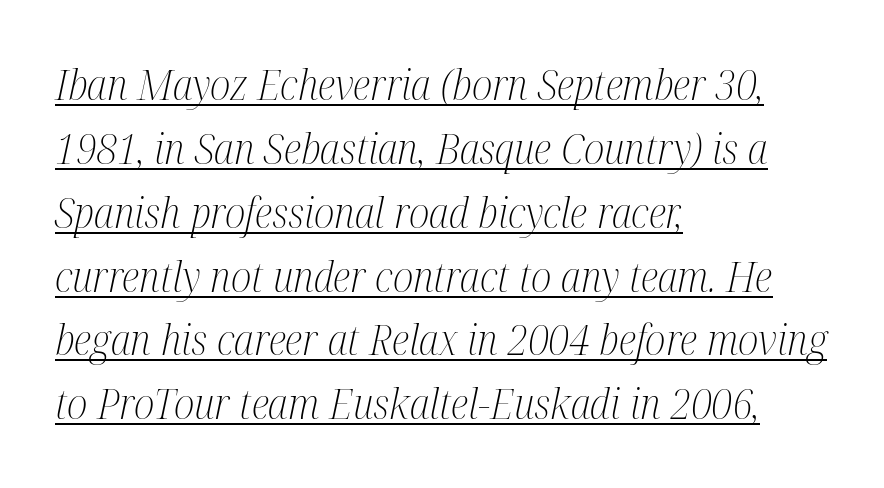
The image shows 42 px light, condensed serif type, italic (leaning right); set left-aligned, normal line spacing (1.52x), normal letter spacing, underlined; medium stroke contrast and a medium x-height.
